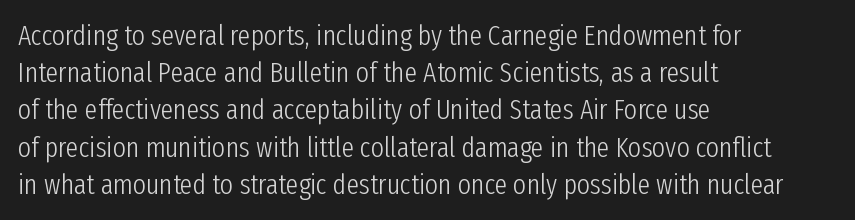
{"serif": "no", "italic": "no", "bold": "no", "weight": "light", "width": "condensed", "stroke_contrast": "low", "x_height": "medium", "monospaced": "no", "underline": "no", "align": "left", "line_spacing": "normal", "line_spacing_ratio": 1.33, "letter_spacing": "normal", "letter_spacing_em": 0.0, "glyph_px": 28}
